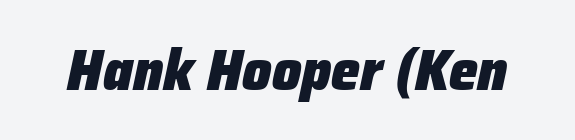
Q: Is the text bold? A: Yes.
Q: Is the text italic (slanted)? A: Yes, it leans right by about 12 degrees.
Q: Is the text underlined? A: No.
Q: Is the spacing between letters normal or unusually wide? A: Normal.
Q: Width (condensed, normal, or wide)? A: Normal.
Q: Stroke contrast? A: Low.
Q: x-height? A: Medium.
Q: Monospaced? A: No.
